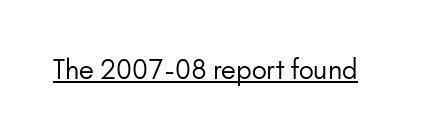
{"italic": "no", "bold": "no", "underline": "yes", "letter_spacing": "normal", "letter_spacing_em": 0.0, "glyph_px": 26}
